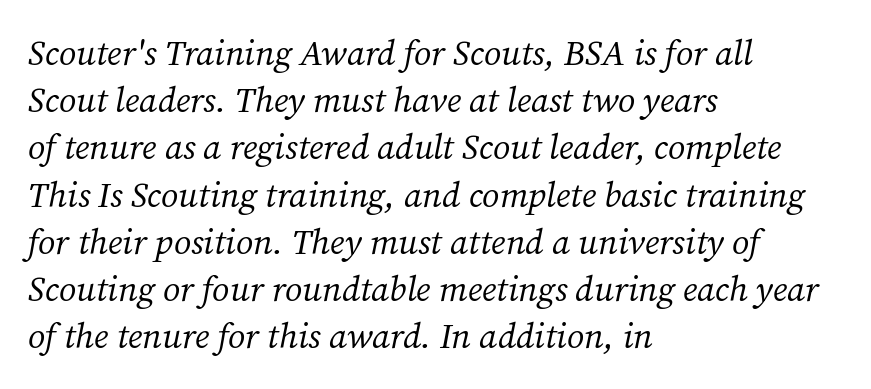
{"serif": "yes", "italic": "yes", "lean": "right", "slant_degrees": 12, "bold": "no", "weight": "regular", "width": "normal", "stroke_contrast": "medium", "x_height": "medium", "monospaced": "no", "underline": "no", "align": "left", "line_spacing": "normal", "line_spacing_ratio": 1.35, "letter_spacing": "normal", "letter_spacing_em": 0.0, "glyph_px": 35}
